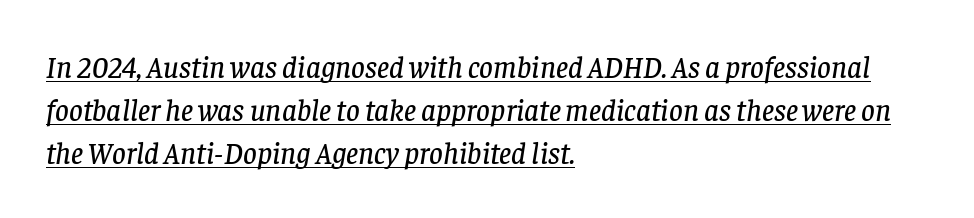
{"serif": "yes", "italic": "yes", "lean": "right", "slant_degrees": 8, "width": "normal", "stroke_contrast": "low", "x_height": "large", "monospaced": "no", "underline": "yes", "align": "left", "line_spacing": "normal", "line_spacing_ratio": 1.44, "letter_spacing": "normal", "letter_spacing_em": 0.0, "glyph_px": 30}
